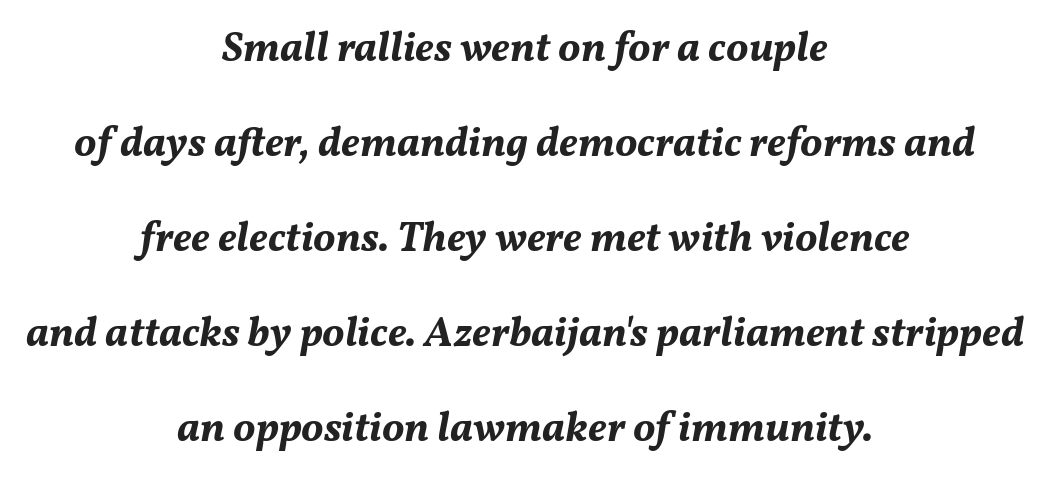
{"italic": "yes", "lean": "right", "slant_degrees": 11, "bold": "yes", "weight": "bold", "width": "normal", "stroke_contrast": "medium", "x_height": "medium", "monospaced": "no", "underline": "no", "align": "center", "line_spacing": "loose", "line_spacing_ratio": 2.26, "letter_spacing": "normal", "letter_spacing_em": 0.0, "glyph_px": 42}
